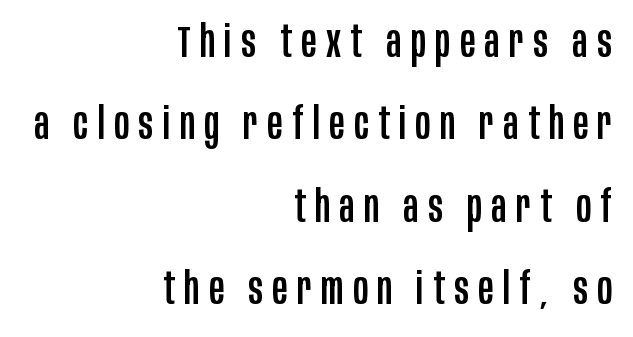
{"serif": "no", "italic": "no", "width": "condensed", "stroke_contrast": "low", "x_height": "large", "monospaced": "no", "underline": "no", "align": "right", "line_spacing_ratio": 1.83, "letter_spacing": "wide", "letter_spacing_em": 0.21, "glyph_px": 45}
